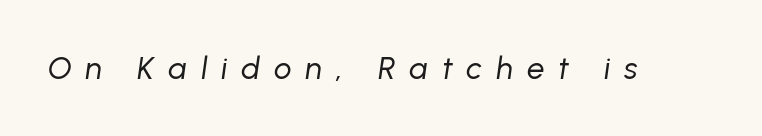
The image shows 31 px regular-weight type, italic (leaning right); set unusually wide letter spacing (+0.45 em), not underlined; low stroke contrast and a medium x-height.
